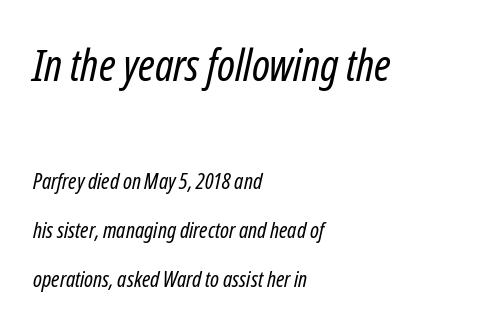
The image shows 44 px regular-weight, condensed type, italic (leaning right); set left-aligned, loose line spacing (2.21x), normal letter spacing, not underlined; the first (top) block is 2.0x larger; low stroke contrast and a medium x-height.
